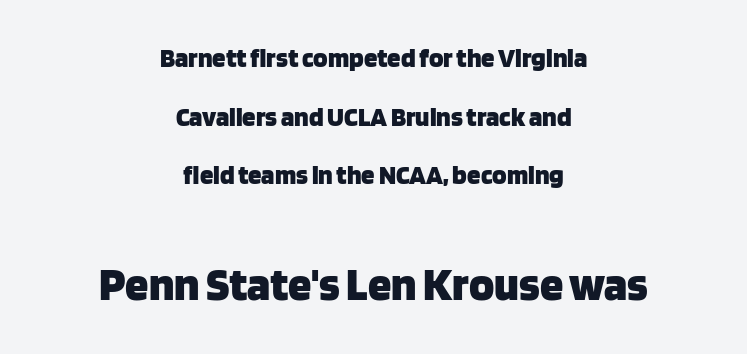
If you folded the block vertically in half, each line would mirror itself in length. Regarding serifs, this sample does without them. The baseline area is clear. Compared with an ordinary text face, these strokes are far heavier — a full bold.
